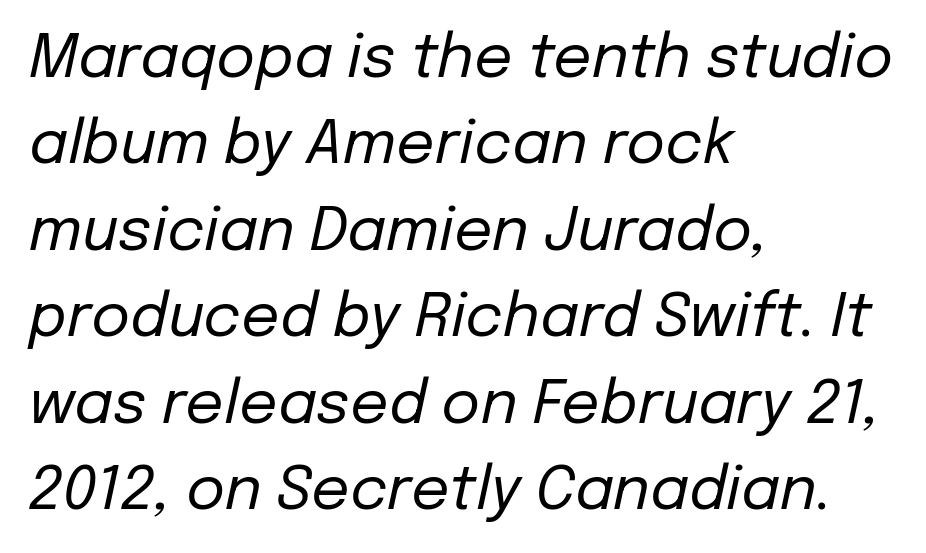
The image shows 60 px regular-weight type, italic (leaning right); set left-aligned, normal line spacing (1.44x), normal letter spacing, not underlined; low stroke contrast and a medium x-height.
